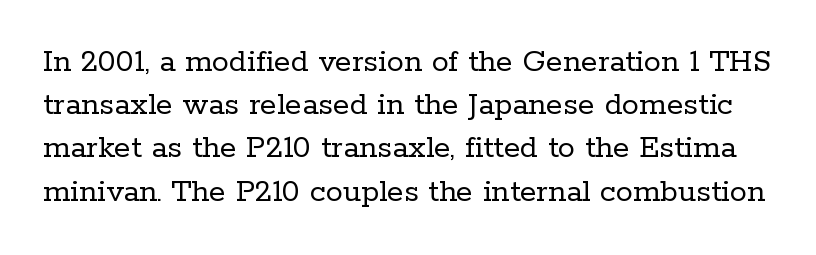
Baseline-to-baseline distance is the conventional proportion of letter height. Look at the tracking — it's just the regular setting, nothing added. Check where the strokes stop: tiny serifs finish them off. Every stem runs plumb, perpendicular to the baseline. The space beneath each line is pristine and unruled.
